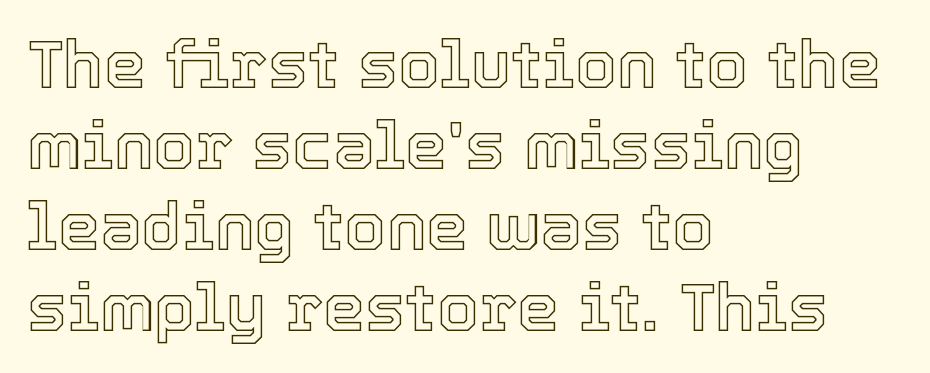
Q: Is the text italic (slanted)? A: No, it is upright.
Q: Is the text underlined? A: No.
Q: How is the paragraph aligned? A: Left-aligned.
Q: Is the spacing between letters normal or unusually wide? A: Normal.
Q: Width (condensed, normal, or wide)? A: Normal.
Q: x-height? A: Medium.
Q: Monospaced? A: No.
